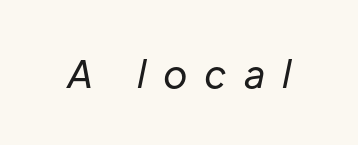
Underlining? Definitely not there. This reads as an unemphasized weight, regular at the heaviest. You could not count columns in this text — the font is proportionally spaced. The lettering tilts uniformly, giving the passage an italic look. Substantial extra tracking has been applied to these lines.
